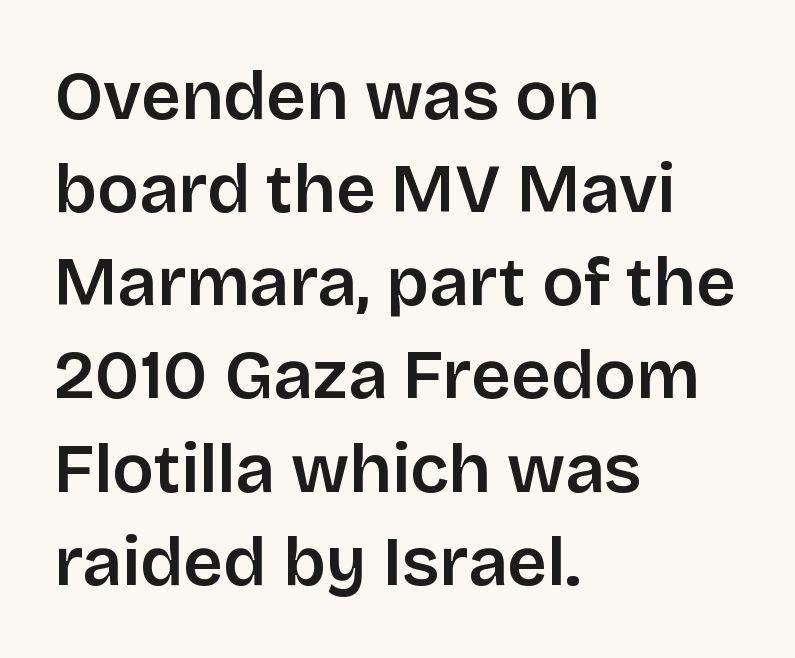
{"serif": "no", "italic": "no", "width": "normal", "stroke_contrast": "low", "x_height": "large", "monospaced": "no", "underline": "no", "align": "left", "line_spacing": "normal", "line_spacing_ratio": 1.35, "letter_spacing": "normal", "letter_spacing_em": 0.0, "glyph_px": 69}
